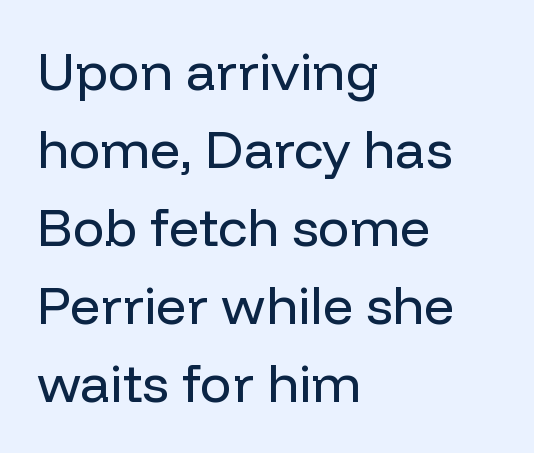
The image shows 53 px regular-weight sans-serif type, upright; set left-aligned, normal line spacing (1.47x), normal letter spacing, not underlined; low stroke contrast and a medium x-height.
